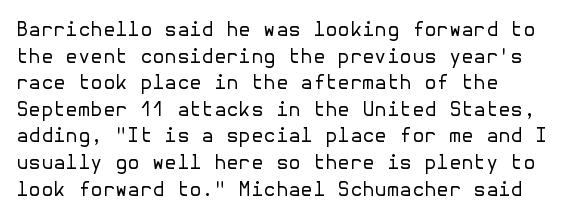
Q: Is the text bold? A: No.
Q: Is the text italic (slanted)? A: No, it is upright.
Q: Is the text underlined? A: No.
Q: How is the paragraph aligned? A: Left-aligned.
Q: Is the spacing between letters normal or unusually wide? A: Normal.
Q: Is the spacing between lines tight, normal or loose? A: Normal.
